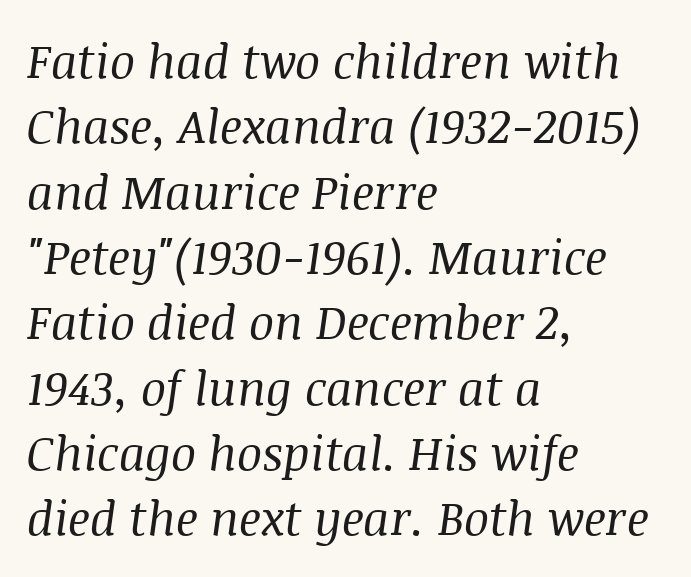
Caption: standard tracking, unaltered. The letters look calm and open, with moderate or lighter stems. Here the designer chose a conventional face with non-uniform glyph widths. Style check: oblique. The passage shown is typeset with a serif family.
